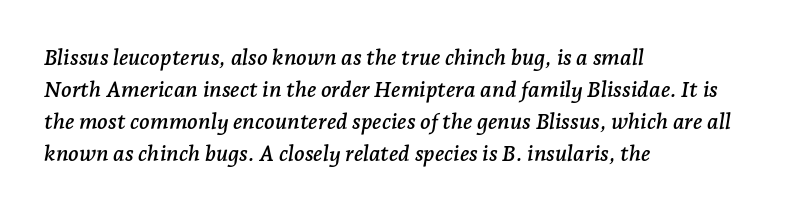
Look at the tracking — it's just the regular setting, nothing added. Which margin do the lines hug? The left one — the right edge is uneven. This block has exactly the height ordinary leading produces. In terms of posture, this sample is oblique.
